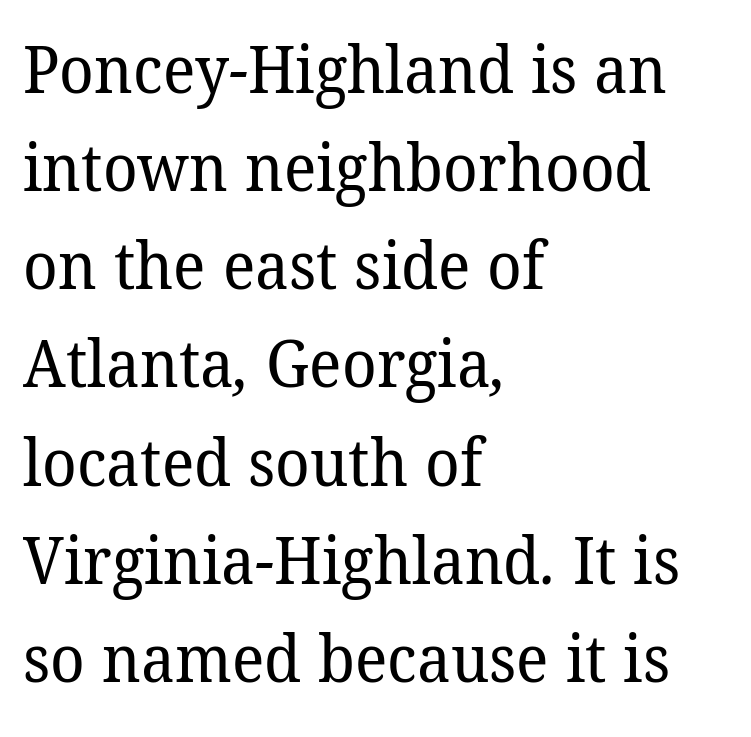
The image shows 65 px regular-weight serif type; set left-aligned, normal line spacing (1.51x), normal letter spacing, not underlined; low stroke contrast and a medium x-height.
